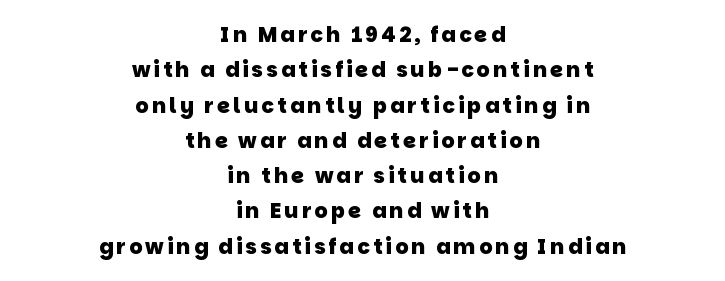
Centered paragraph, ragged on both sides. The sample has been set heavy, in full bold. The baseline area is clear. The designer left line spacing at the default.
